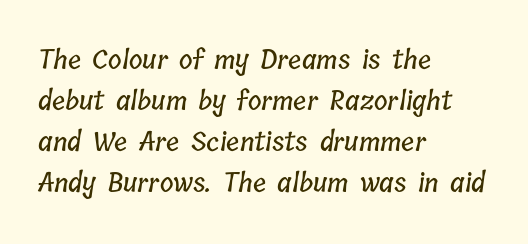
The line-height multiplier appears to be the usual default. Where is the straight margin? On the left. The specimen omits any rule beneath the text block's lines. Inter-character spacing is left at the font's built-in metrics.
